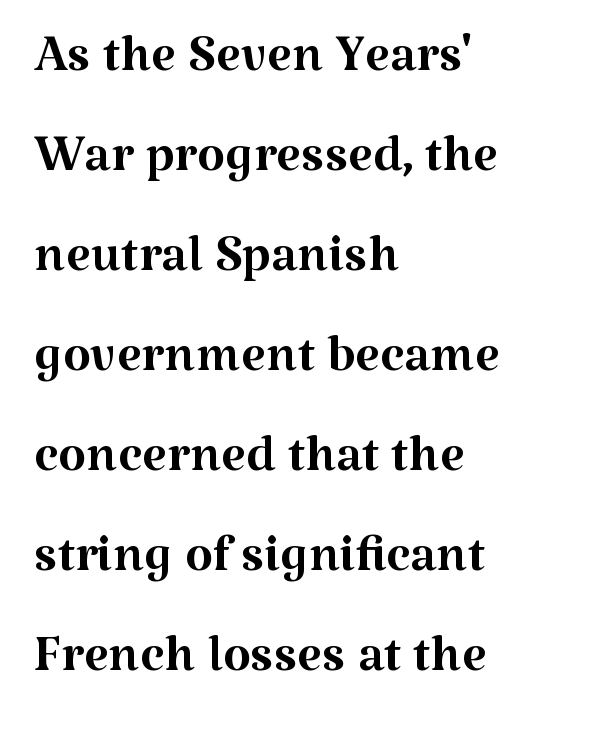
{"serif": "yes", "italic": "no", "bold": "no", "weight": "regular", "width": "normal", "stroke_contrast": "medium", "x_height": "medium", "monospaced": "no", "underline": "no", "align": "left", "line_spacing": "normal", "line_spacing_ratio": 1.39, "letter_spacing": "normal", "letter_spacing_em": 0.0, "glyph_px": 72}
